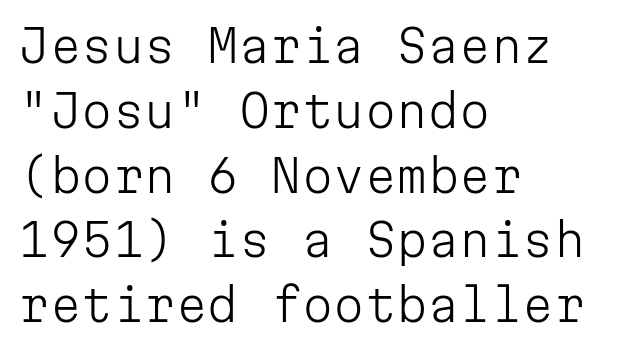
The lines sit at an ordinary, default distance from one another. Nothing sits at the stroke ends, so this counts as sans-serif. No heavy texture on the line: the type isn't bold. The face used here is monospaced, like something from a code editor. Just letters on the line, the space beneath them empty.
